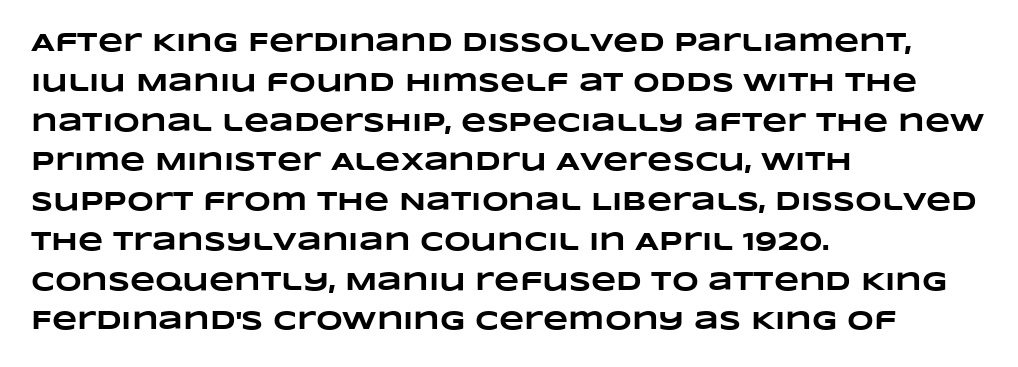
Q: Is the text bold? A: Yes.
Q: Is the text underlined? A: No.
Q: How is the paragraph aligned? A: Left-aligned.
Q: Is the spacing between letters normal or unusually wide? A: Normal.
Q: Is the spacing between lines tight, normal or loose? A: Normal.
